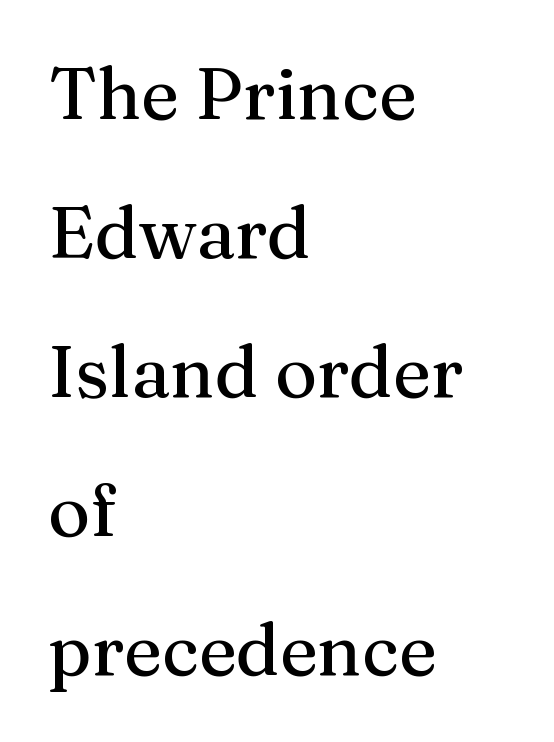
Q: Is the text italic (slanted)? A: No, it is upright.
Q: Is the typeface a serif or a sans-serif typeface? A: Serif.
Q: Is the text underlined? A: No.
Q: How is the paragraph aligned? A: Left-aligned.
Q: Is the spacing between letters normal or unusually wide? A: Normal.
Q: Is the spacing between lines tight, normal or loose? A: Loose.
Q: Width (condensed, normal, or wide)? A: Normal.
Q: Stroke contrast? A: Medium.
Q: x-height? A: Medium.
Q: Monospaced? A: No.
